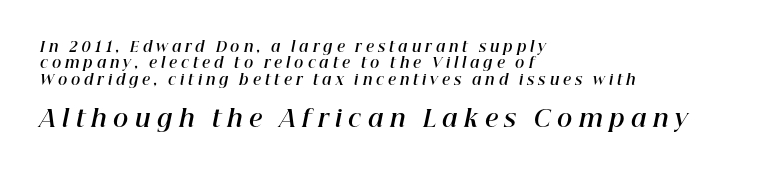
The image shows 23 px bold type, italic (leaning right); set left-aligned, line spacing 1.17x, unusually wide letter spacing (+0.28 em), not underlined; the second (bottom) block is 1.64x larger.
